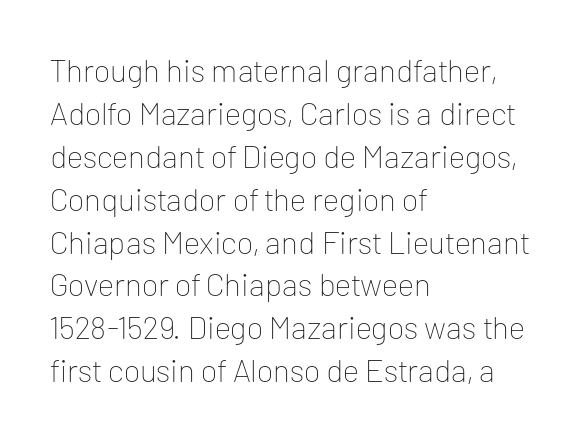
Q: Is the text bold? A: No.
Q: Is the text italic (slanted)? A: No, it is upright.
Q: Is the typeface a serif or a sans-serif typeface? A: Sans-serif.
Q: Is the text underlined? A: No.
Q: How is the paragraph aligned? A: Left-aligned.
Q: Is the spacing between letters normal or unusually wide? A: Normal.
Q: Is the spacing between lines tight, normal or loose? A: Normal.
Q: Width (condensed, normal, or wide)? A: Normal.
Q: Stroke contrast? A: Low.
Q: x-height? A: Medium.
Q: Monospaced? A: No.
